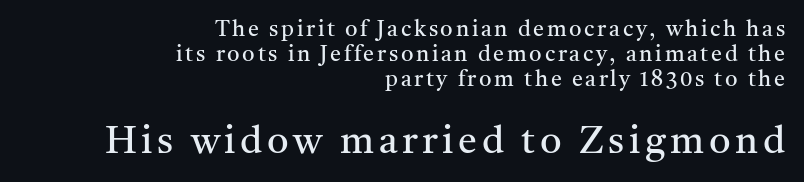
{"serif": "yes", "italic": "no", "bold": "no", "weight": "regular", "width": "normal", "stroke_contrast": "medium", "x_height": "medium", "monospaced": "no", "underline": "no", "align": "right", "line_spacing": "tight", "line_spacing_ratio": 1.13, "larger_block": "second", "size_ratio": 1.73, "glyph_px": 38}
